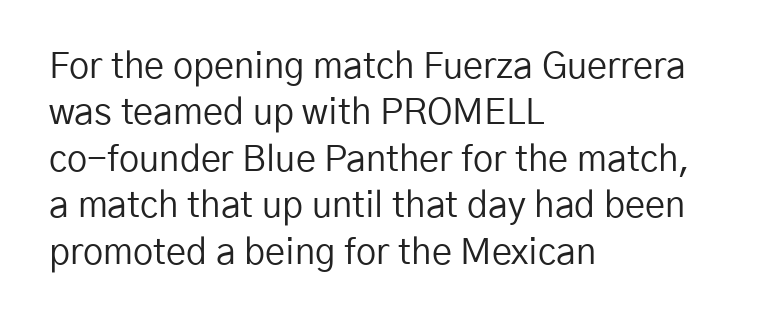
The image shows 36 px regular-weight sans-serif type, upright; set left-aligned, normal line spacing (1.29x), normal letter spacing, not underlined; low stroke contrast and a medium x-height.
